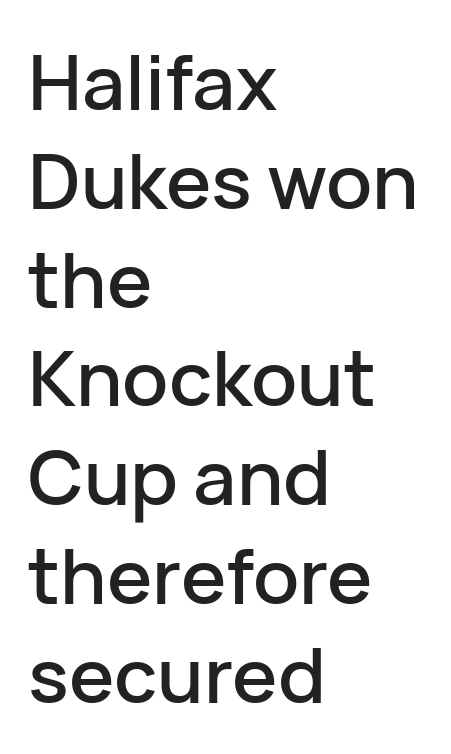
{"serif": "no", "italic": "no", "width": "normal", "stroke_contrast": "low", "x_height": "medium", "monospaced": "no", "underline": "no", "align": "left", "line_spacing": "normal", "line_spacing_ratio": 1.3, "letter_spacing": "normal", "letter_spacing_em": 0.0, "glyph_px": 76}
